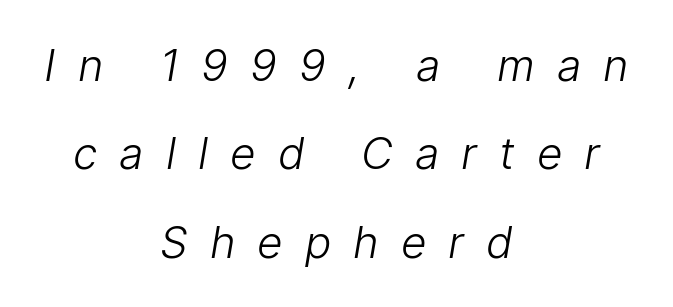
The image shows 44 px light sans-serif type; set centered, loose line spacing (2.01x), unusually wide letter spacing (+0.5 em), not underlined; low stroke contrast and a medium x-height.
